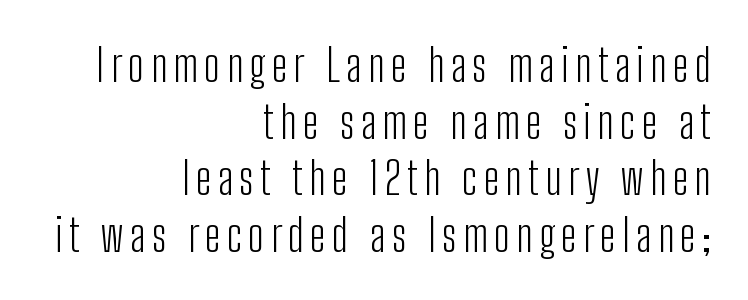
Q: Is the text bold? A: No.
Q: Is the text italic (slanted)? A: No, it is upright.
Q: Is the typeface a serif or a sans-serif typeface? A: Sans-serif.
Q: Is the text underlined? A: No.
Q: How is the paragraph aligned? A: Right-aligned.
Q: Is the spacing between lines tight, normal or loose? A: Normal.
Q: Width (condensed, normal, or wide)? A: Condensed.
Q: Stroke contrast? A: Low.
Q: x-height? A: Medium.
Q: Monospaced? A: No.
